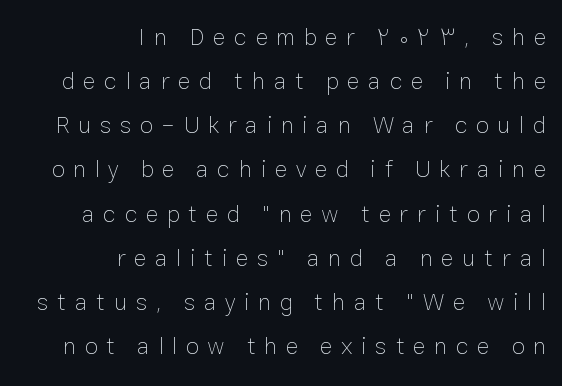
{"italic": "no", "bold": "no", "underline": "no", "align": "right", "line_spacing_ratio": 1.84, "letter_spacing": "wide", "letter_spacing_em": 0.36, "glyph_px": 24}
